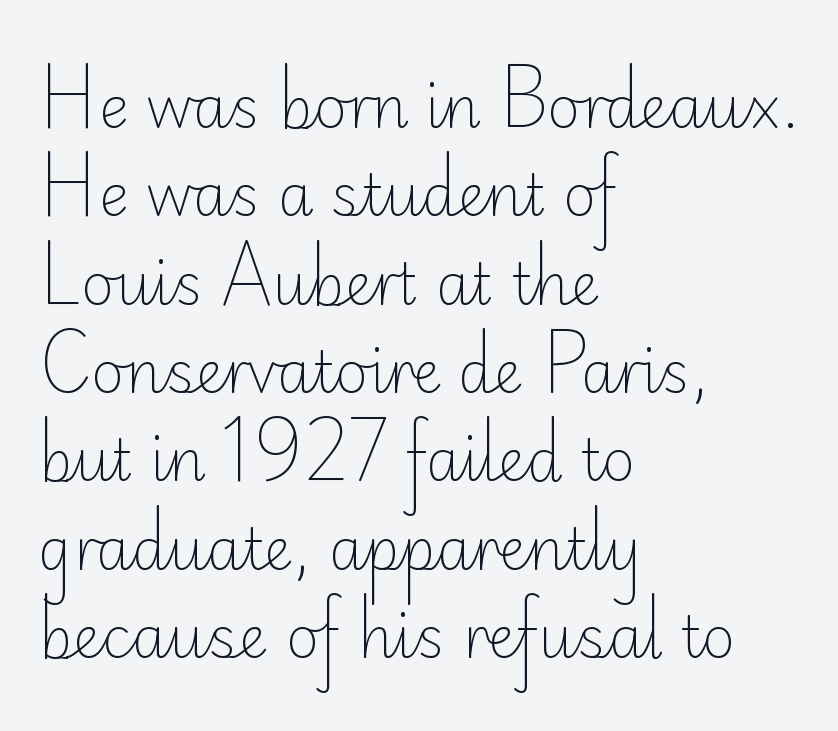
Q: Is the text bold? A: No.
Q: Is the text italic (slanted)? A: No, it is upright.
Q: Is the typeface a serif or a sans-serif typeface? A: Sans-serif.
Q: Is the text underlined? A: No.
Q: How is the paragraph aligned? A: Left-aligned.
Q: Is the spacing between letters normal or unusually wide? A: Normal.
Q: Is the spacing between lines tight, normal or loose? A: Normal.
Q: Width (condensed, normal, or wide)? A: Normal.
Q: Stroke contrast? A: Low.
Q: x-height? A: Small.
Q: Monospaced? A: No.
